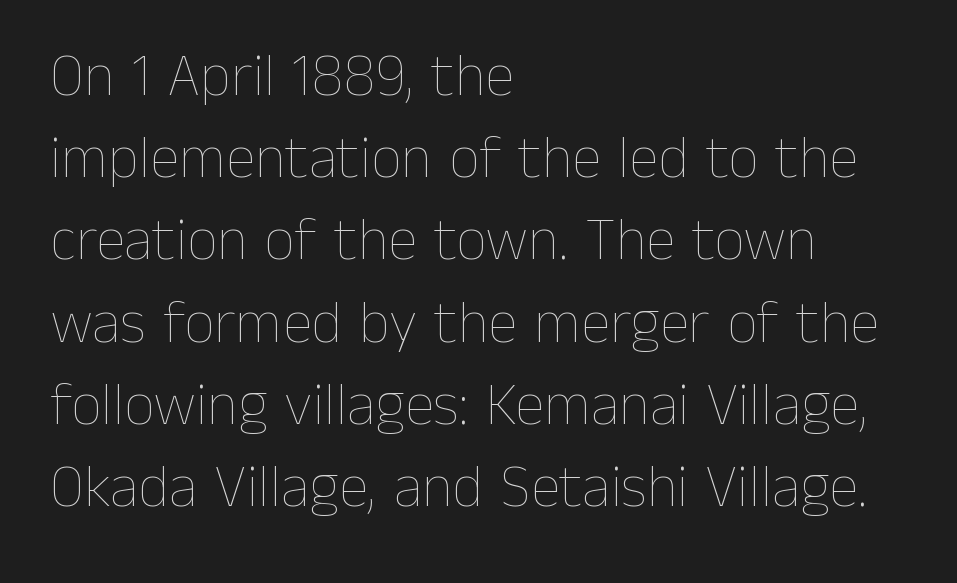
{"italic": "no", "bold": "no", "weight": "thin", "width": "normal", "stroke_contrast": "low", "x_height": "medium", "monospaced": "no", "underline": "no", "align": "left", "line_spacing": "normal", "line_spacing_ratio": 1.37, "letter_spacing": "normal", "letter_spacing_em": 0.0, "glyph_px": 60}
